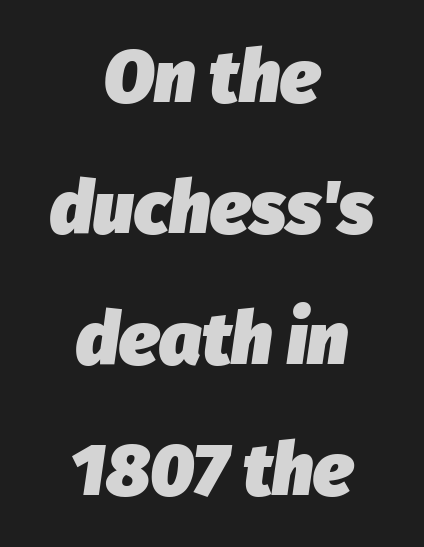
The image shows 74 px heavy type, italic (leaning right); set centered, line spacing 1.77x, normal letter spacing, not underlined; low stroke contrast and a medium x-height.
